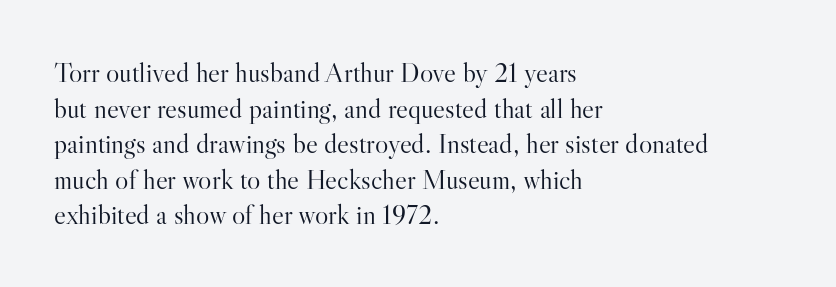
Is there any slant? The stems are plumb. The passage shown is typeset with a serif family. Weight: regular or lighter. The tracking reads as untouched default to a designer's eye.
